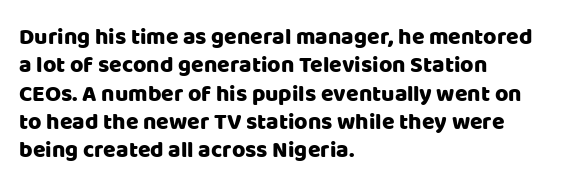
{"italic": "no", "underline": "no", "align": "left", "line_spacing_ratio": 1.23, "letter_spacing": "normal", "letter_spacing_em": 0.0, "glyph_px": 23}
